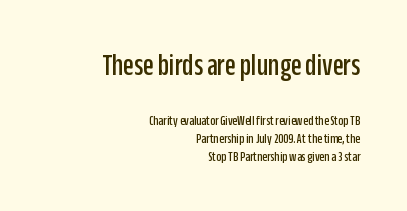
{"serif": "no", "italic": "no", "width": "condensed", "stroke_contrast": "low", "x_height": "large", "monospaced": "no", "underline": "no", "align": "right", "line_spacing": "normal", "line_spacing_ratio": 1.29, "letter_spacing": "normal", "letter_spacing_em": 0.0, "larger_block": "first", "size_ratio": 2.21, "glyph_px": 31}
